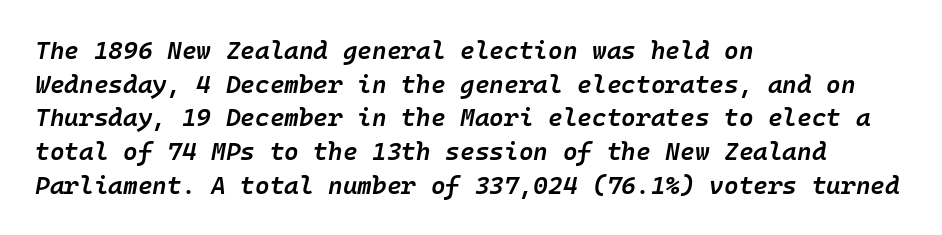
The image shows 25 px text type, italic (leaning right); set left-aligned, normal line spacing (1.35x), normal letter spacing, not underlined.
